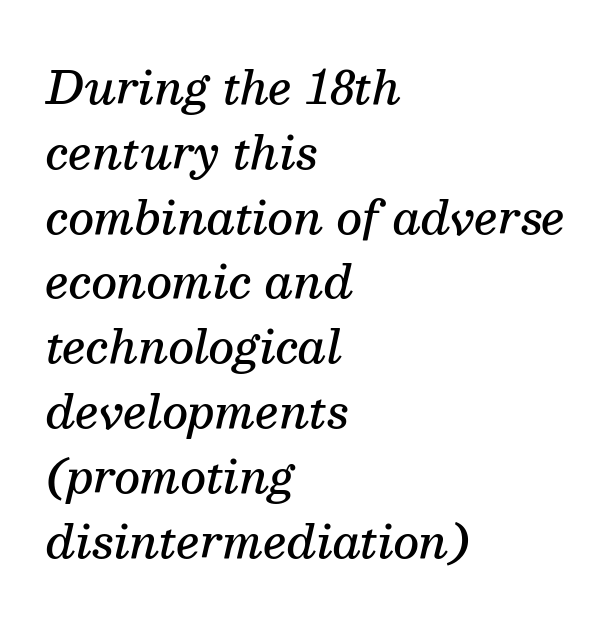
The face used here is seriffed, in the tradition of book romans. Successive baselines arrive at the customary interval. Each line starts at the same left margin while the right side varies. A typesetter would call this proportional, since set widths differ per character.
